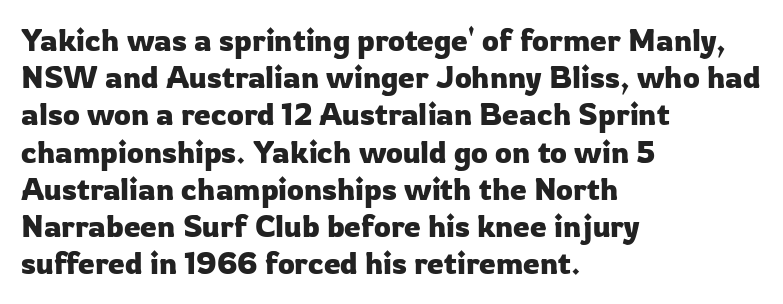
The image shows 30 px sans-serif type, upright; set left-aligned, line spacing 1.24x, normal letter spacing, not underlined; low stroke contrast and a medium x-height.
